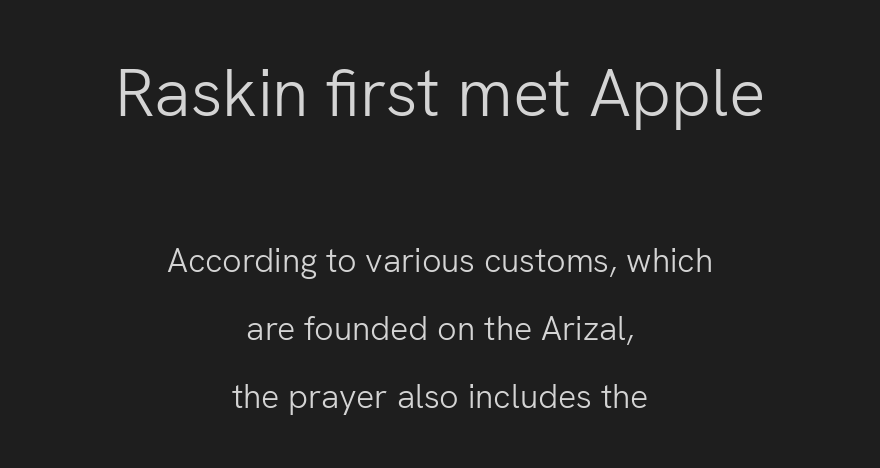
Q: Is the text bold? A: No.
Q: Is the text italic (slanted)? A: No, it is upright.
Q: Is the typeface a serif or a sans-serif typeface? A: Sans-serif.
Q: Is the text underlined? A: No.
Q: How is the paragraph aligned? A: Centered.
Q: Is the spacing between letters normal or unusually wide? A: Normal.
Q: Is the spacing between lines tight, normal or loose? A: Loose.
Q: Which block of text is set in a larger size, the first (top) or the second (bottom)? A: The first (top) one.
Q: Width (condensed, normal, or wide)? A: Normal.
Q: Stroke contrast? A: Low.
Q: x-height? A: Medium.
Q: Monospaced? A: No.
